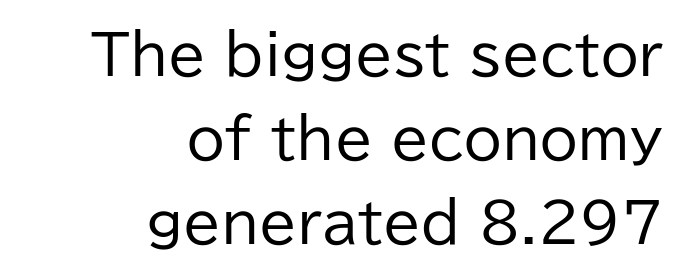
The image shows 55 px regular-weight sans-serif type, upright; set right-aligned, normal line spacing (1.53x), normal letter spacing, not underlined; low stroke contrast and a medium x-height.
